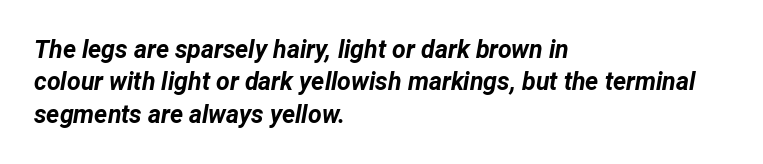
Q: Is the text bold? A: Yes.
Q: Is the text italic (slanted)? A: Yes, it leans right by about 12 degrees.
Q: Is the text underlined? A: No.
Q: How is the paragraph aligned? A: Left-aligned.
Q: Is the spacing between letters normal or unusually wide? A: Normal.
Q: Is the spacing between lines tight, normal or loose? A: Normal.
